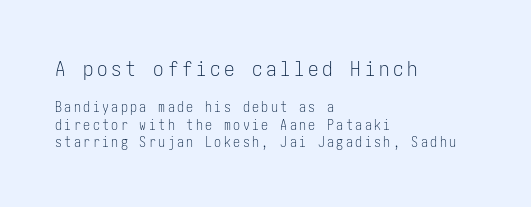
The words here are not underlined. Regular leading. Note: larger setting up top, smaller setting below. The text block is weighted toward the left margin, trailing off unevenly rightward. The typeface has the unassuming heft of standard copy or less.
